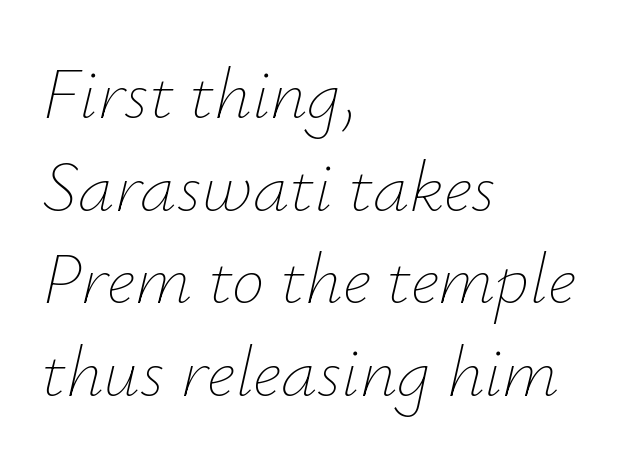
{"italic": "yes", "lean": "right", "slant_degrees": 12, "bold": "no", "weight": "thin", "width": "normal", "stroke_contrast": "low", "x_height": "small", "monospaced": "no", "underline": "no", "align": "left", "line_spacing": "normal", "line_spacing_ratio": 1.27, "letter_spacing": "normal", "letter_spacing_em": 0.0, "glyph_px": 73}
